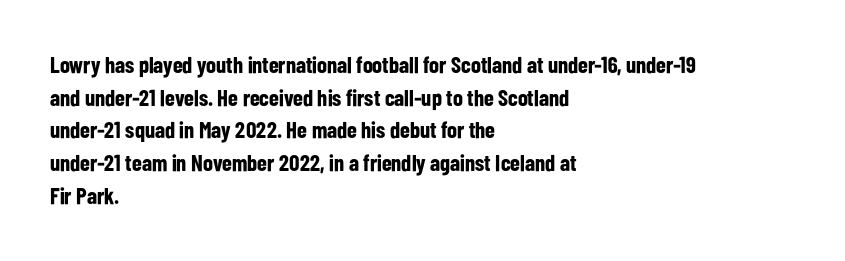
The image shows 23 px bold type, upright; set left-aligned, normal line spacing (1.42x), normal letter spacing, not underlined.
